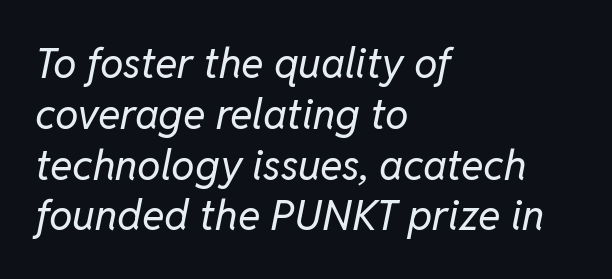
The image shows 42 px regular-weight type, italic (leaning right); set left-aligned, line spacing 1.21x, normal letter spacing, not underlined; low stroke contrast and a medium x-height.
